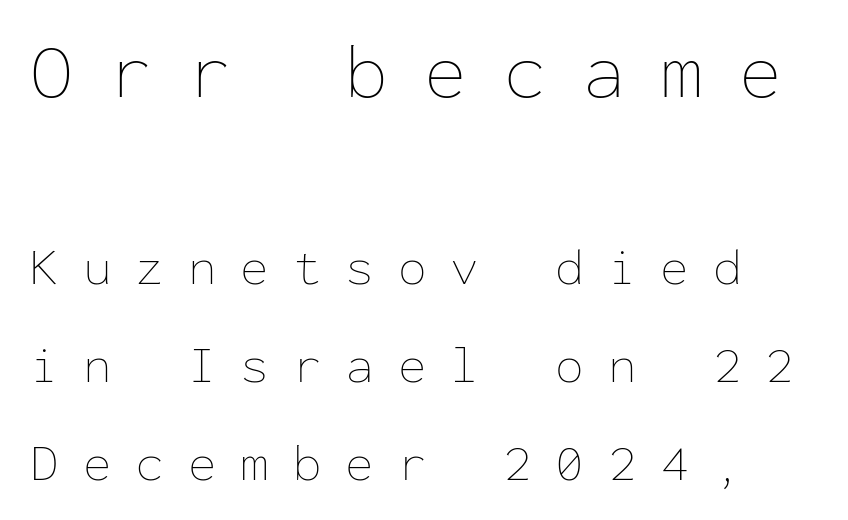
Nothing heavy about these letters — not bold at all. The more generous point size was reserved for the upper chunk. This is roman type, the default non-slanted kind. Anything drawn beneath the words? Only blank space. Is this a fixed-width face? Yes — each glyph sits in an identical cell. Tracking here is generous; glyphs stand well apart from one another.
